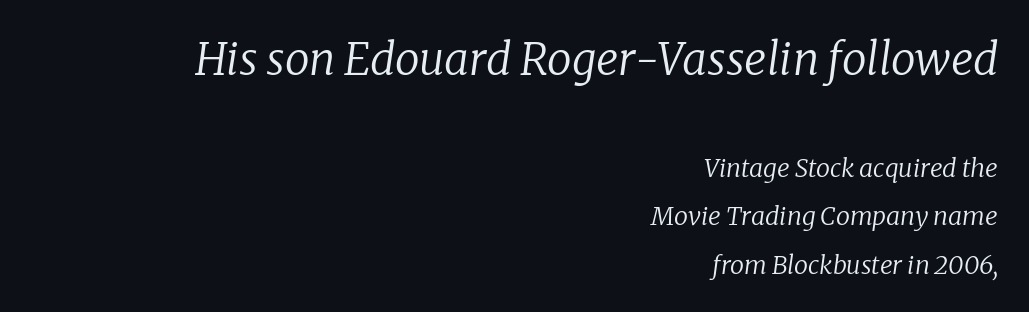
The image shows 44 px regular-weight serif type, italic (leaning right); set right-aligned, loose line spacing (1.94x), normal letter spacing, not underlined; the first (top) block is 1.76x larger; low stroke contrast and a medium x-height.
